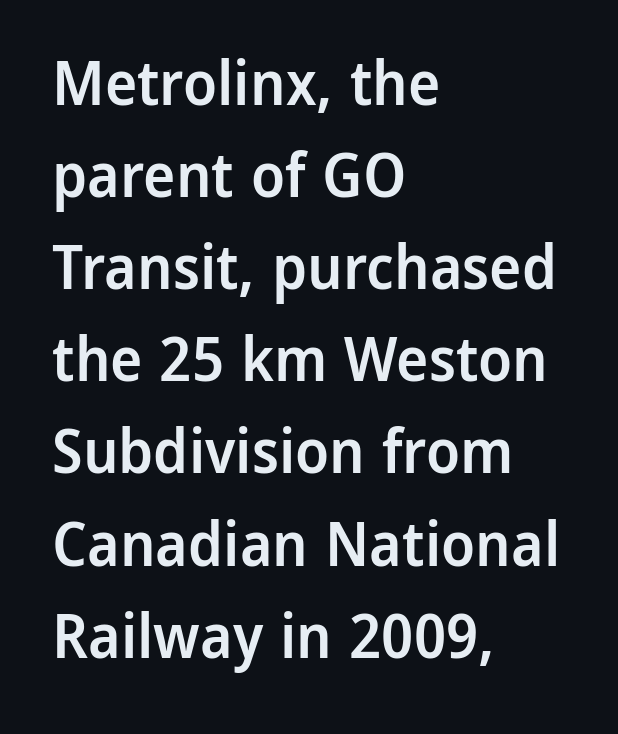
{"serif": "no", "italic": "no", "bold": "semi", "weight": "semibold", "width": "normal", "stroke_contrast": "low", "x_height": "medium", "monospaced": "no", "underline": "no", "align": "left", "line_spacing": "normal", "line_spacing_ratio": 1.51, "letter_spacing": "normal", "letter_spacing_em": 0.0, "glyph_px": 61}
